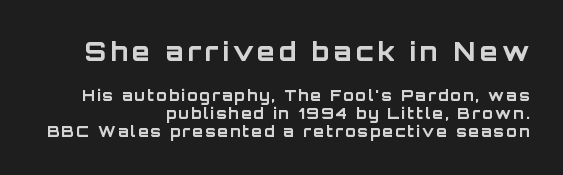
The image shows 26 px bold type, upright; set right-aligned, line spacing 1.18x, not underlined; the first (top) block is 1.73x larger.
